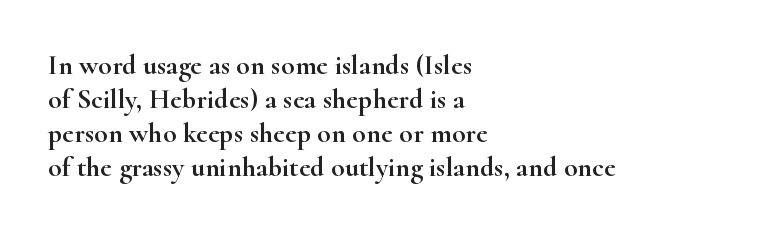
{"serif": "yes", "italic": "no", "width": "wide", "stroke_contrast": "high", "x_height": "small", "monospaced": "no", "underline": "no", "align": "left", "line_spacing_ratio": 1.21, "letter_spacing": "normal", "letter_spacing_em": 0.0, "glyph_px": 28}
